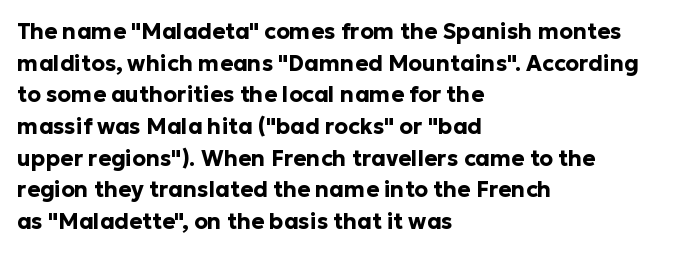
{"italic": "no", "bold": "yes", "underline": "no", "align": "left", "line_spacing": "normal", "line_spacing_ratio": 1.44, "letter_spacing": "normal", "letter_spacing_em": 0.0, "glyph_px": 22}
